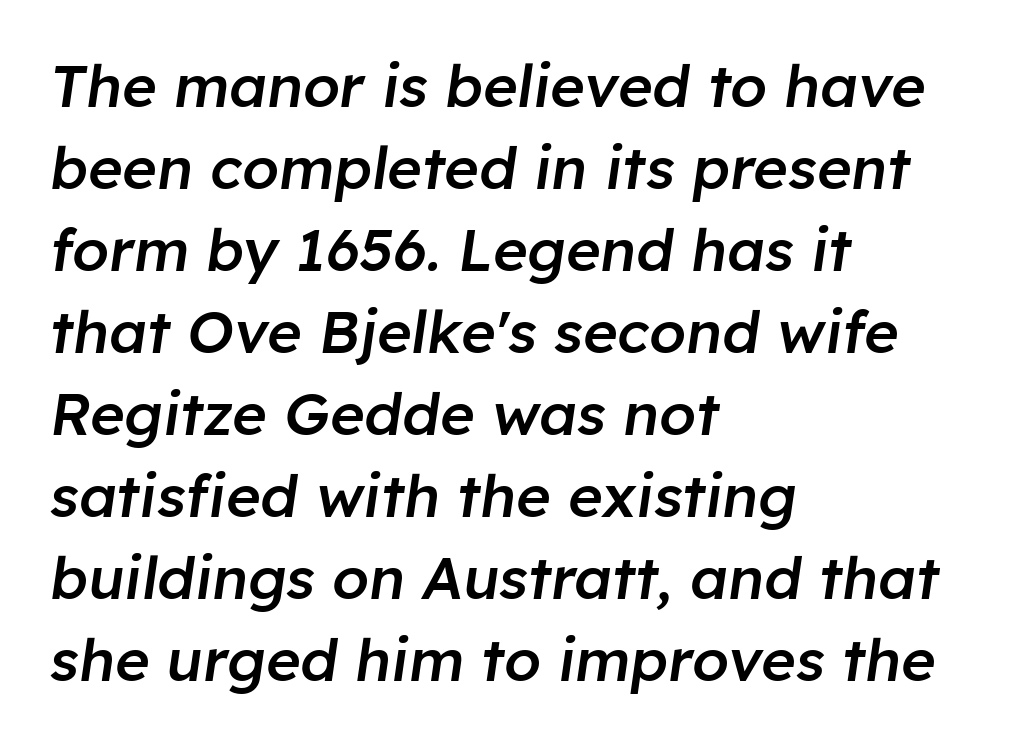
Proportional: the letters do not fall into vertical columns. Observe the ordinary spacing: letters are neighbours, not strangers. Horizontal bands of white between lines are of average thickness. The space beneath each line is pristine and unruled. The rendering anchors every line to the left-hand side. Weight check: semibold — heavier than regular, not quite bold.
